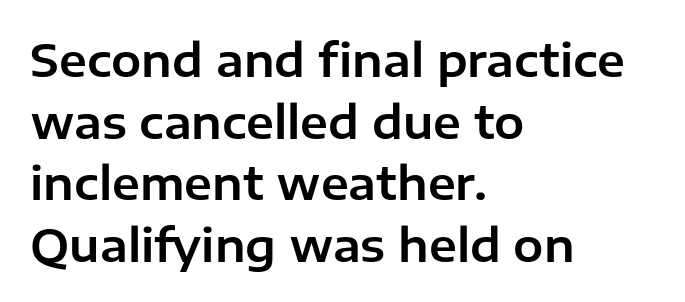
Q: Is the text italic (slanted)? A: No, it is upright.
Q: Is the typeface a serif or a sans-serif typeface? A: Sans-serif.
Q: Is the text underlined? A: No.
Q: How is the paragraph aligned? A: Left-aligned.
Q: Is the spacing between letters normal or unusually wide? A: Normal.
Q: Is the spacing between lines tight, normal or loose? A: Normal.
Q: Width (condensed, normal, or wide)? A: Normal.
Q: Stroke contrast? A: Low.
Q: x-height? A: Medium.
Q: Monospaced? A: No.
